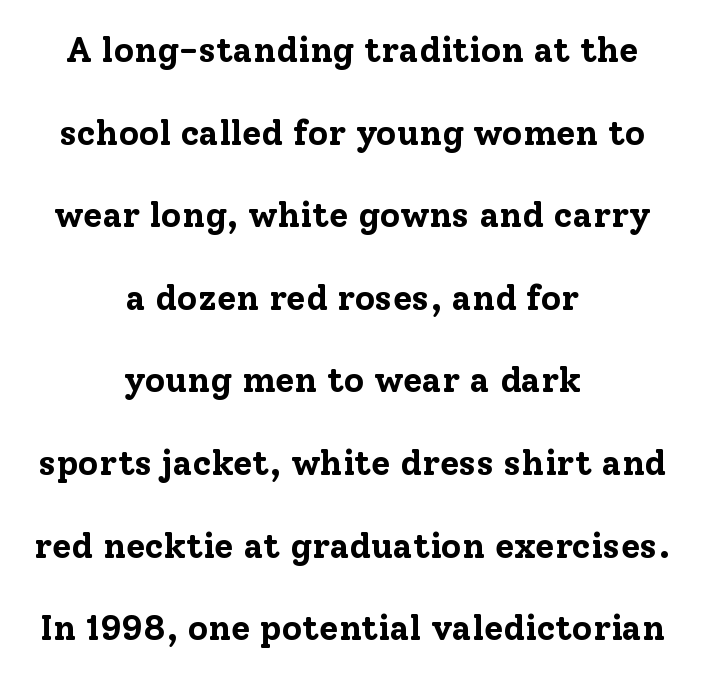
{"serif": "yes", "italic": "no", "bold": "yes", "weight": "bold", "width": "normal", "stroke_contrast": "low", "x_height": "medium", "monospaced": "no", "underline": "no", "align": "center", "line_spacing": "loose", "line_spacing_ratio": 2.36, "letter_spacing": "normal", "letter_spacing_em": 0.0, "glyph_px": 35}
